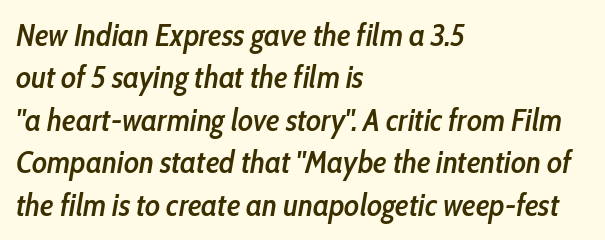
{"italic": "yes", "lean": "right", "slant_degrees": 10, "bold": "semi", "weight": "semibold", "width": "condensed", "stroke_contrast": "low", "x_height": "medium", "monospaced": "no", "underline": "no", "align": "left", "line_spacing": "normal", "line_spacing_ratio": 1.37, "letter_spacing": "normal", "letter_spacing_em": 0.0, "glyph_px": 31}
